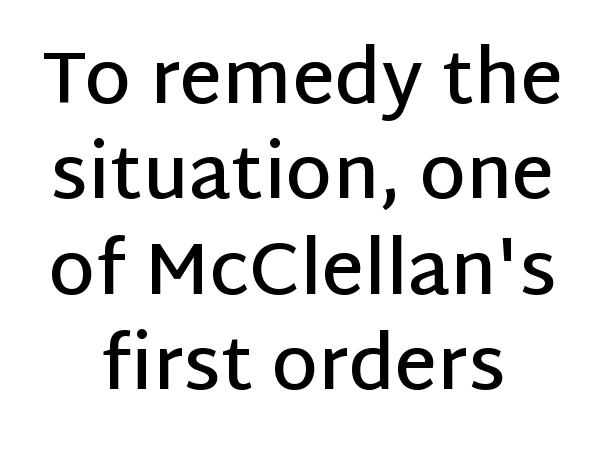
Q: Is the text bold? A: Semi-bold.
Q: Is the text italic (slanted)? A: No, it is upright.
Q: Is the typeface a serif or a sans-serif typeface? A: Sans-serif.
Q: Is the text underlined? A: No.
Q: How is the paragraph aligned? A: Centered.
Q: Is the spacing between letters normal or unusually wide? A: Normal.
Q: Is the spacing between lines tight, normal or loose? A: Normal.
Q: Width (condensed, normal, or wide)? A: Normal.
Q: Stroke contrast? A: Low.
Q: x-height? A: Large.
Q: Monospaced? A: No.
